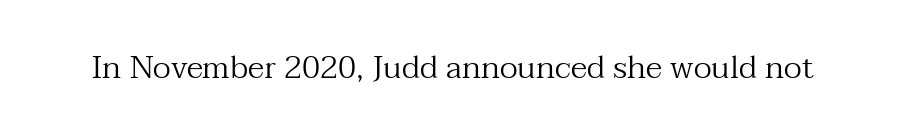
Has an underline been added? It has not. This sample has the flowing, uneven cadence of proportional lettering. No italicization has been applied; the sample stays upright. Serif or sans? Serif — the stroke terminals have little feet. Ink coverage per letter is moderate at most. How are the letters spaced? Ordinarily, with no added tracking.
